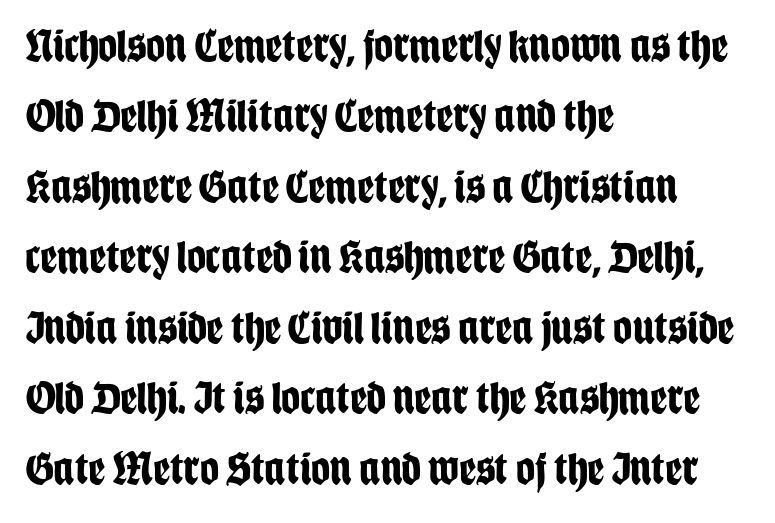
{"serif": "no", "italic": "no", "bold": "yes", "weight": "bold", "width": "condensed", "stroke_contrast": "low", "x_height": "large", "monospaced": "no", "underline": "no", "align": "left", "line_spacing": "normal", "line_spacing_ratio": 1.5, "letter_spacing": "normal", "letter_spacing_em": 0.0, "glyph_px": 47}
